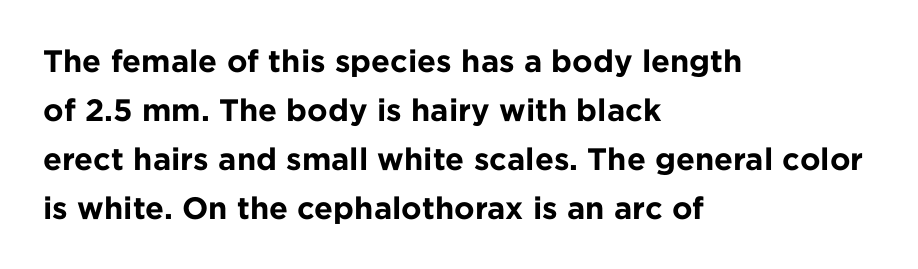
{"serif": "no", "italic": "no", "bold": "yes", "weight": "bold", "width": "normal", "stroke_contrast": "low", "x_height": "medium", "monospaced": "no", "underline": "no", "align": "left", "line_spacing": "normal", "line_spacing_ratio": 1.58, "letter_spacing": "normal", "letter_spacing_em": 0.0, "glyph_px": 31}
